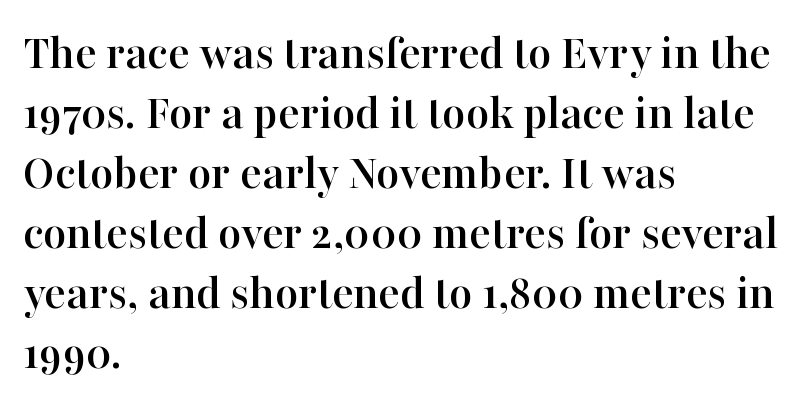
The image shows 50 px serif type, upright; set left-aligned, line spacing 1.2x, normal letter spacing, not underlined; high stroke contrast and a medium x-height.
